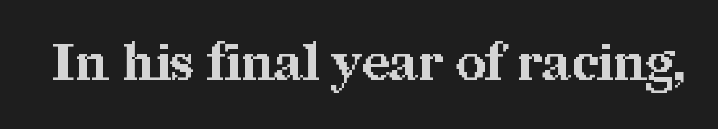
The image shows 52 px bold serif type, upright; set normal letter spacing, not underlined; medium stroke contrast and a medium x-height.
